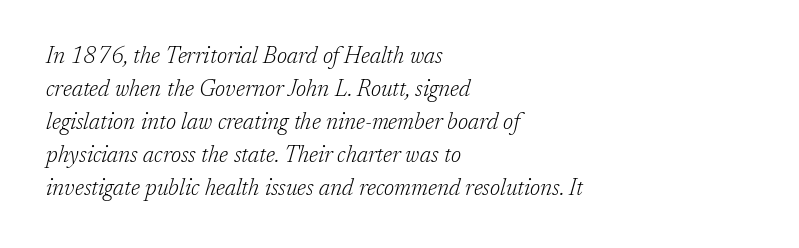
Reading down the column, the eye jumps a familiar distance to each next line. Stems and bowls with no extra thickness — not bold. The font's italic variant was chosen for this text. The text block is weighted toward the left margin, trailing off unevenly rightward. These lines keep a tight, regular rhythm from letter to letter. The area under the type is left untouched.
